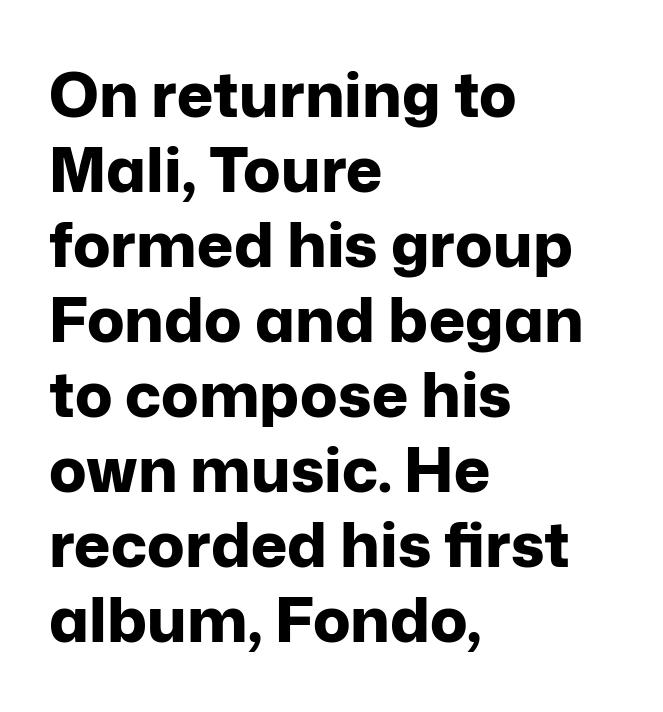
Q: Is the text bold? A: Yes.
Q: Is the text italic (slanted)? A: No, it is upright.
Q: Is the typeface a serif or a sans-serif typeface? A: Sans-serif.
Q: Is the text underlined? A: No.
Q: How is the paragraph aligned? A: Left-aligned.
Q: Is the spacing between letters normal or unusually wide? A: Normal.
Q: Width (condensed, normal, or wide)? A: Normal.
Q: Stroke contrast? A: Low.
Q: x-height? A: Medium.
Q: Monospaced? A: No.
